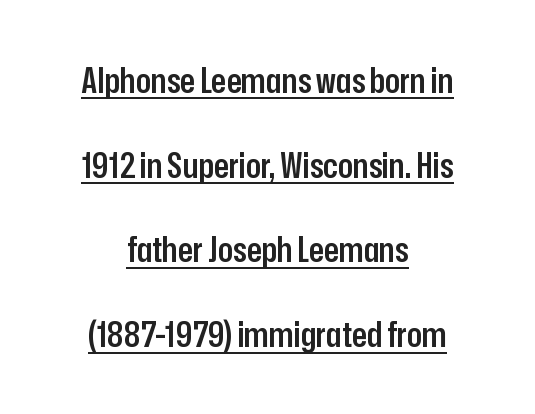
{"serif": "no", "italic": "no", "bold": "semi", "weight": "semibold", "width": "condensed", "stroke_contrast": "low", "x_height": "medium", "monospaced": "no", "underline": "yes", "align": "center", "line_spacing": "loose", "line_spacing_ratio": 2.42, "letter_spacing": "normal", "letter_spacing_em": 0.0, "glyph_px": 35}
